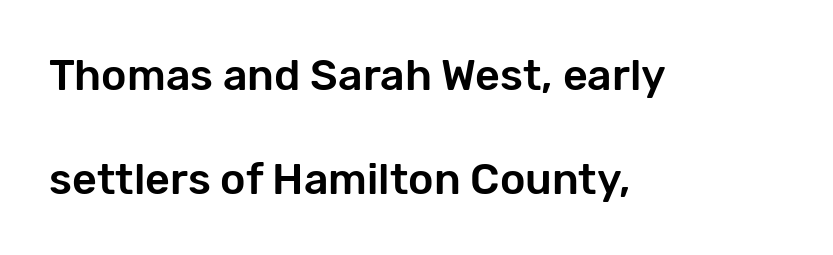
The image shows 43 px sans-serif type, upright; set left-aligned, loose line spacing (2.42x), normal letter spacing, not underlined; low stroke contrast and a medium x-height.
